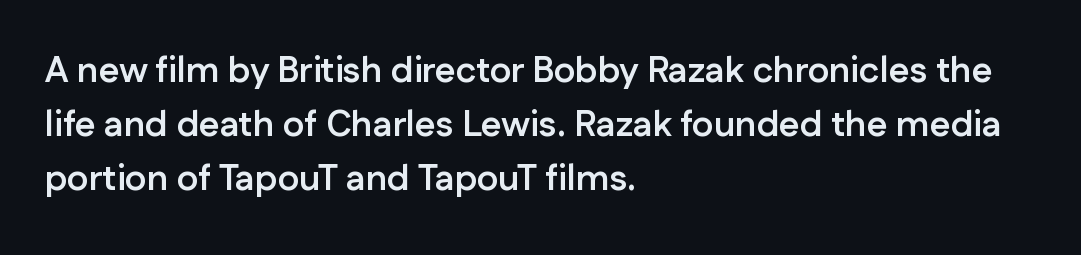
The rendering uses natural spacing where letterforms have individual widths. Heavy, bold letterforms. The string is rendered with underlining switched off. These lines are composed in type without serifs. Layout note: lines flush left.
